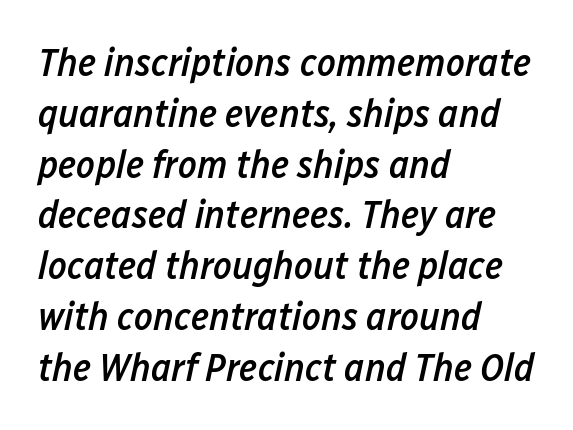
Q: Is the text bold? A: Semi-bold.
Q: Is the text italic (slanted)? A: Yes, it leans right by about 12 degrees.
Q: Is the text underlined? A: No.
Q: How is the paragraph aligned? A: Left-aligned.
Q: Is the spacing between letters normal or unusually wide? A: Normal.
Q: Is the spacing between lines tight, normal or loose? A: Normal.
Q: Width (condensed, normal, or wide)? A: Condensed.
Q: Stroke contrast? A: Low.
Q: x-height? A: Medium.
Q: Monospaced? A: No.
